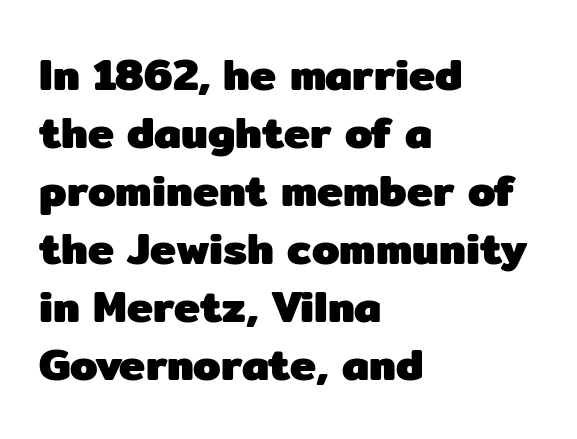
The horizontal fit of the characters is conventional and even. Check the space under the baseline: it is left empty. The rendering uses natural spacing where letterforms have individual widths. This block has exactly the height ordinary leading produces. Casual observation: everything's shoved over to the left. The type family on display is of the sans-serif kind.
